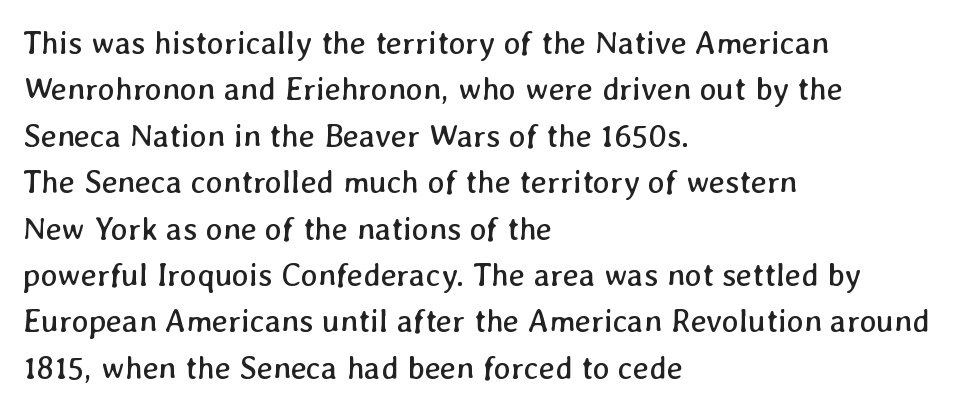
The image shows 32 px regular-weight type; set left-aligned, normal line spacing (1.45x), normal letter spacing, not underlined; low stroke contrast and a medium x-height.
